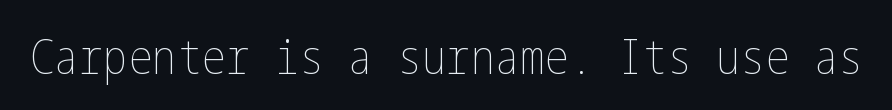
The type sits square on the baseline with zero lean. How are the letters spaced? Ordinarily, with no added tracking. Words float on clear page, feet unadorned. Counters stay open thanks to moderate or lighter strokes.
